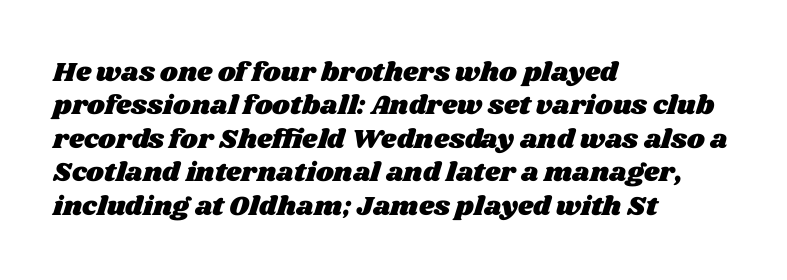
The glyphs are unaccompanied by any horizontal stroke below them. Spacing between characters is what you'd get straight out of the box. Horizontal alignment here is leftward, the default for most running prose.
